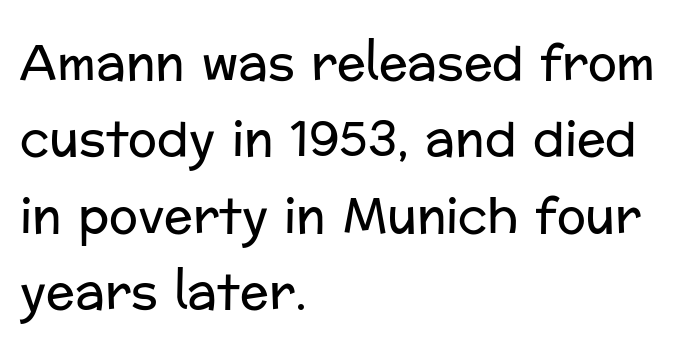
{"serif": "no", "italic": "no", "bold": "no", "weight": "regular", "width": "normal", "stroke_contrast": "low", "x_height": "medium", "monospaced": "no", "underline": "no", "align": "left", "line_spacing": "normal", "line_spacing_ratio": 1.59, "letter_spacing": "normal", "letter_spacing_em": 0.0, "glyph_px": 48}
